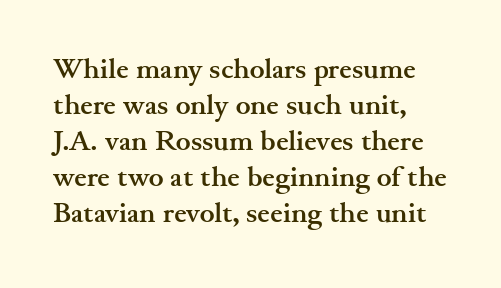
The image shows 28 px semibold, wide serif type, upright; set left-aligned, normal line spacing (1.29x), normal letter spacing, not underlined; medium stroke contrast and a small x-height.
